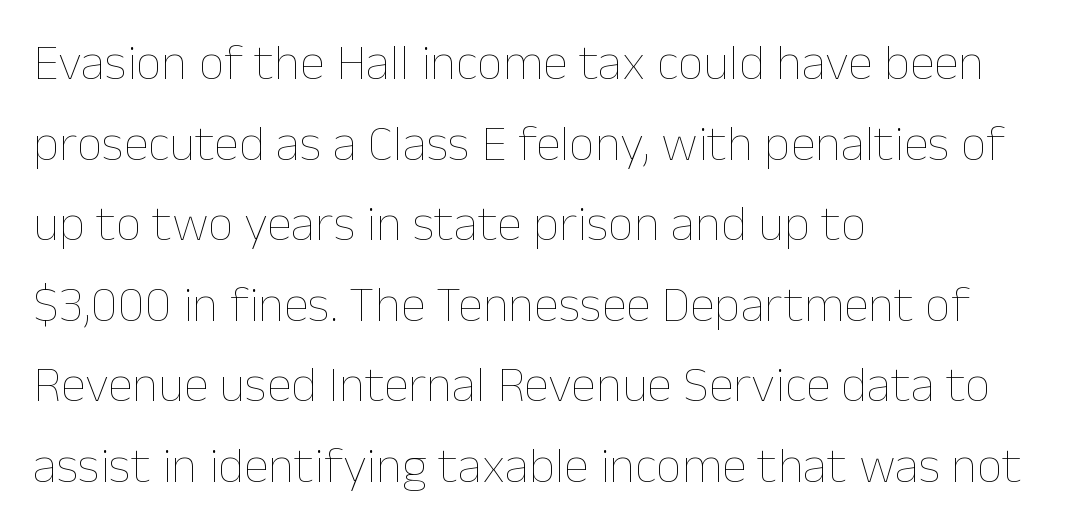
The image shows 51 px thin type, upright; set left-aligned, normal line spacing (1.58x), normal letter spacing, not underlined; low stroke contrast and a medium x-height.
